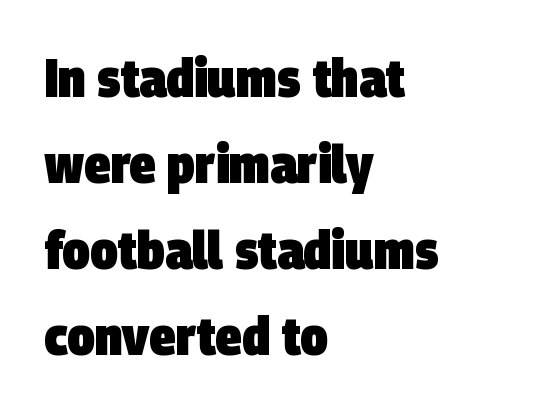
Q: Is the text bold? A: Yes.
Q: Is the typeface a serif or a sans-serif typeface? A: Sans-serif.
Q: Is the text underlined? A: No.
Q: How is the paragraph aligned? A: Left-aligned.
Q: Is the spacing between letters normal or unusually wide? A: Normal.
Q: Is the spacing between lines tight, normal or loose? A: Normal.
Q: Width (condensed, normal, or wide)? A: Condensed.
Q: Stroke contrast? A: Low.
Q: x-height? A: Large.
Q: Monospaced? A: No.
